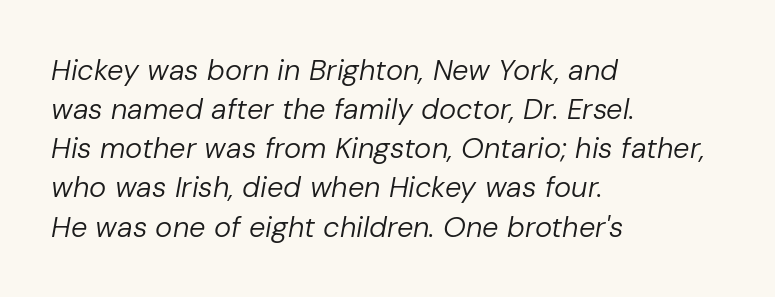
Q: Is the text bold? A: No.
Q: Is the text italic (slanted)? A: Yes, it leans right by about 10 degrees.
Q: Is the text underlined? A: No.
Q: How is the paragraph aligned? A: Left-aligned.
Q: Is the spacing between letters normal or unusually wide? A: Normal.
Q: Is the spacing between lines tight, normal or loose? A: Normal.
Q: Width (condensed, normal, or wide)? A: Normal.
Q: Stroke contrast? A: Low.
Q: x-height? A: Medium.
Q: Monospaced? A: No.
